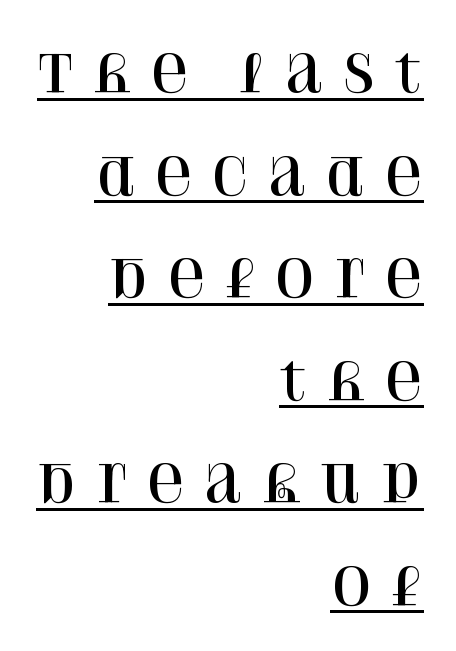
Q: Is the text italic (slanted)? A: No, it is upright.
Q: Is the typeface a serif or a sans-serif typeface? A: Serif.
Q: Is the text underlined? A: Yes.
Q: How is the paragraph aligned? A: Right-aligned.
Q: Is the spacing between letters normal or unusually wide? A: Unusually wide.
Q: Is the spacing between lines tight, normal or loose? A: Loose.
Q: Width (condensed, normal, or wide)? A: Normal.
Q: Stroke contrast? A: High.
Q: x-height? A: Large.
Q: Monospaced? A: No.
